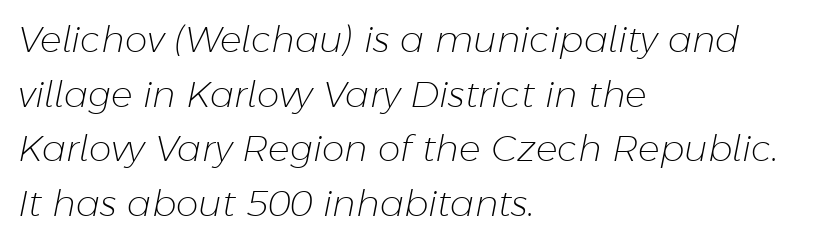
Q: Is the text bold? A: No.
Q: Is the text italic (slanted)? A: Yes, it leans right by about 11 degrees.
Q: Is the text underlined? A: No.
Q: How is the paragraph aligned? A: Left-aligned.
Q: Is the spacing between letters normal or unusually wide? A: Normal.
Q: Is the spacing between lines tight, normal or loose? A: Normal.
Q: Width (condensed, normal, or wide)? A: Normal.
Q: Stroke contrast? A: Low.
Q: x-height? A: Medium.
Q: Monospaced? A: No.
